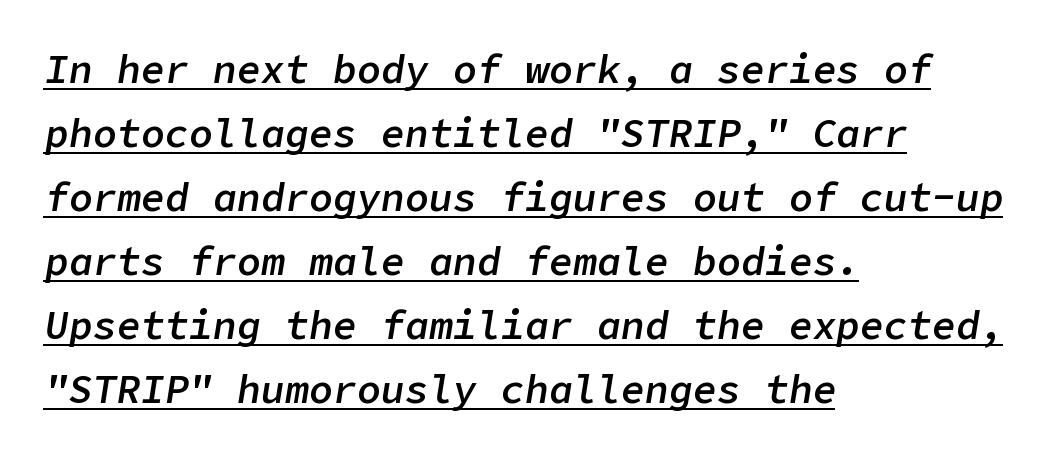
The image shows 40 px semibold type, italic (leaning right); set left-aligned, normal line spacing (1.6x), normal letter spacing, underlined; low stroke contrast and a medium x-height.
